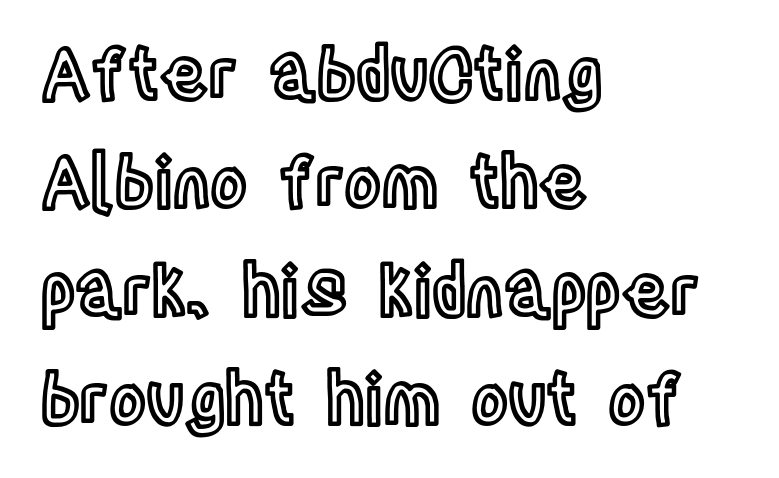
Q: Is the text italic (slanted)? A: No, it is upright.
Q: Is the text underlined? A: No.
Q: How is the paragraph aligned? A: Left-aligned.
Q: Is the spacing between letters normal or unusually wide? A: Normal.
Q: Is the spacing between lines tight, normal or loose? A: Normal.
Q: Width (condensed, normal, or wide)? A: Condensed.
Q: x-height? A: Large.
Q: Monospaced? A: No.
